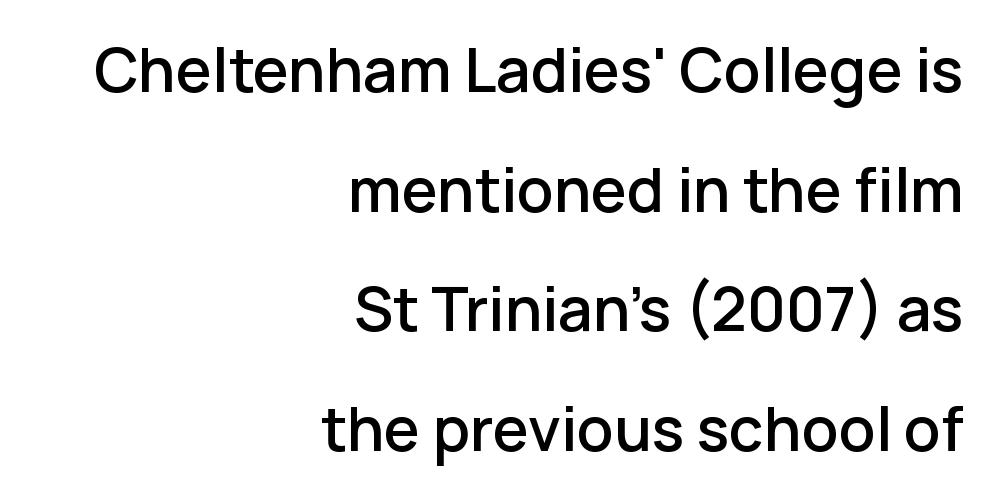
{"serif": "no", "italic": "no", "width": "normal", "stroke_contrast": "low", "x_height": "medium", "monospaced": "no", "underline": "no", "align": "right", "line_spacing": "loose", "line_spacing_ratio": 1.96, "letter_spacing": "normal", "letter_spacing_em": 0.0, "glyph_px": 61}
